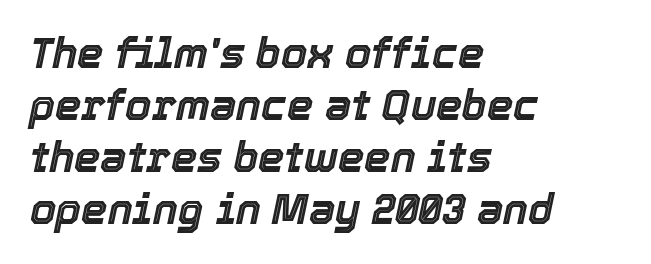
{"italic": "yes", "lean": "right", "slant_degrees": 12, "width": "normal", "x_height": "medium", "monospaced": "no", "underline": "no", "align": "left", "line_spacing_ratio": 1.24, "letter_spacing": "normal", "letter_spacing_em": 0.0, "glyph_px": 42}
